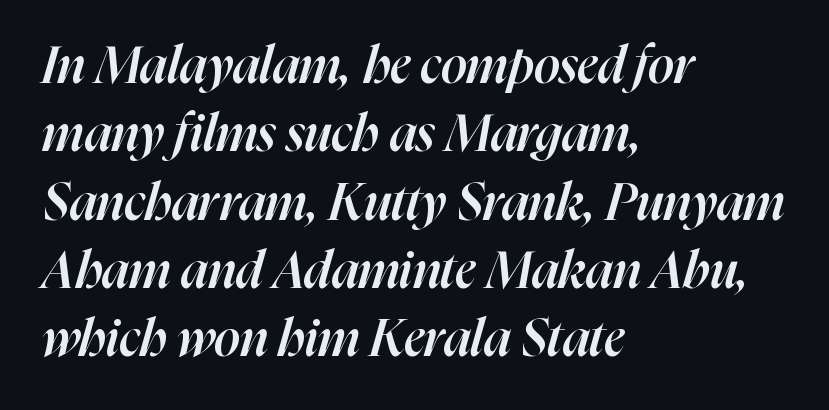
The glyphs look as if they've been sheared to an angle. Look at the stroke-to-counter ratio: somewhat heavy, a semibold. The setting favours the left margin, as ordinary paragraphs usually do. Evenly set lines give the paragraph a standard silhouette.
